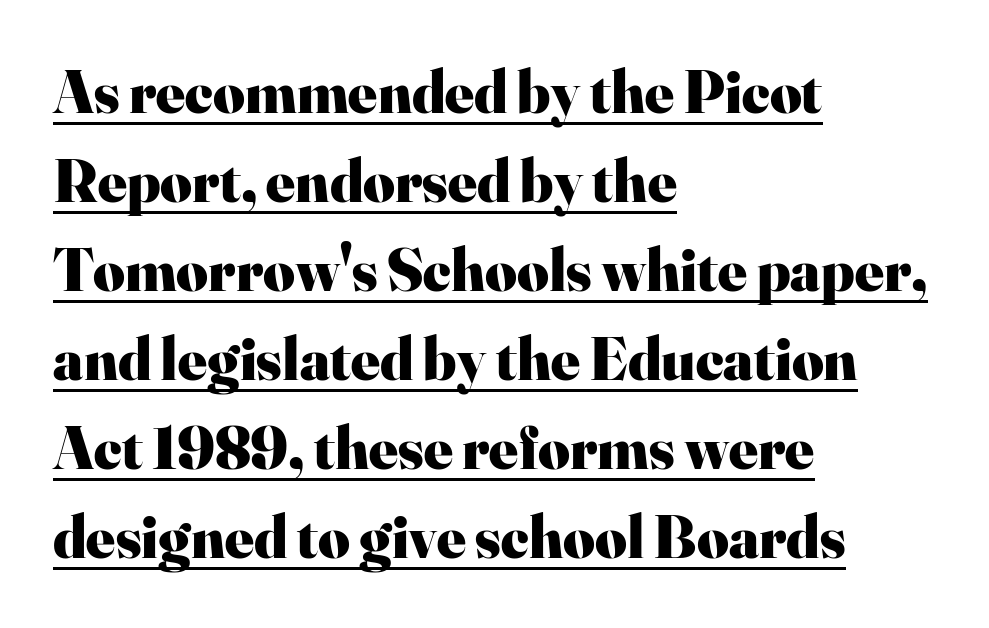
The tracking reads as untouched default to a designer's eye. This is underlined copy, the kind a proofreader might mark for attention. Type style note: has serifs. Leading: standard.
